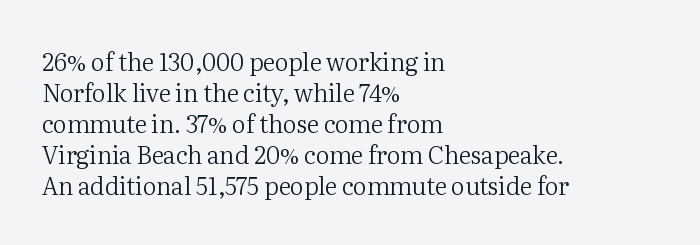
The image shows 24 px text type, upright; set left-aligned, normal line spacing (1.29x), normal letter spacing, not underlined.
